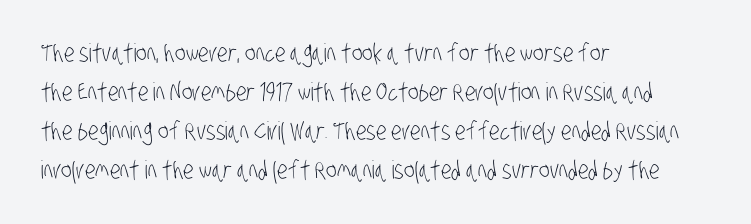
Q: Is the text bold? A: No.
Q: Is the text underlined? A: No.
Q: How is the paragraph aligned? A: Left-aligned.
Q: Is the spacing between letters normal or unusually wide? A: Normal.
Q: Is the spacing between lines tight, normal or loose? A: Normal.
